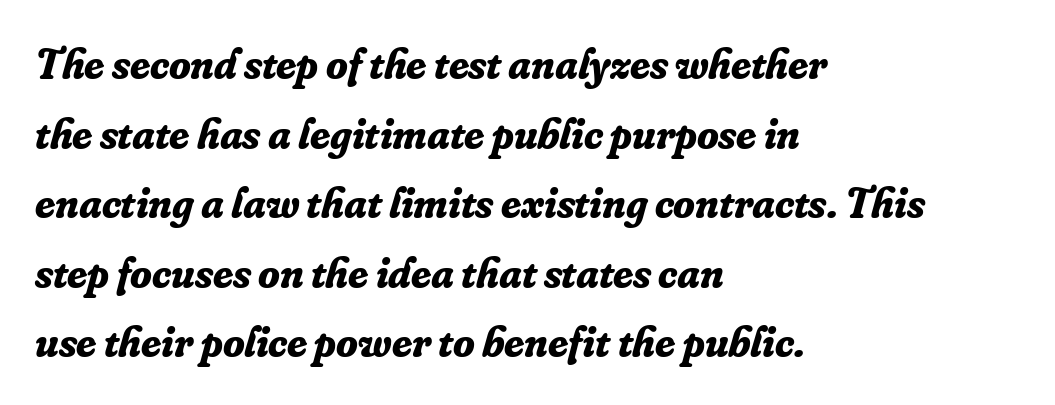
When letters slant like this, we call the style italic. The paragraph has a hard left edge and a soft right edge. Looks like regular typesetting: each glyph gets only the width it needs. There is no visible air inserted between adjacent glyphs. Compared with an ordinary text face, these strokes are far heavier — a full bold. Font category for this specimen: serif.
